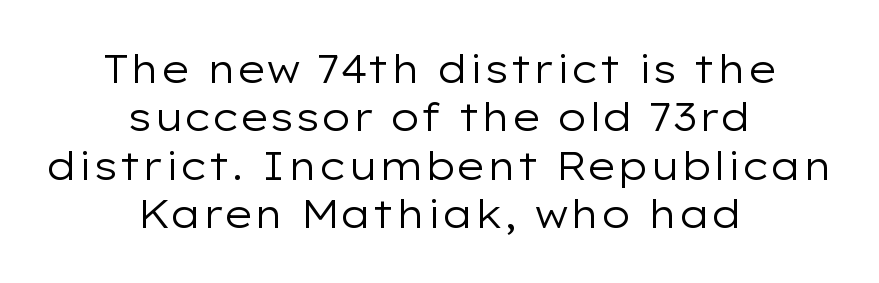
No word sits above an underline. Note the varied advance widths — an 'i' is clearly narrower than an 'm'. Visually the block forms a symmetrical silhouette, jagged on both flanks. The text was rendered using a sans face with plain stroke endings. When letters stand straight like this, we call the style roman or upright. This reads as an unemphasized weight, regular at the heaviest.
